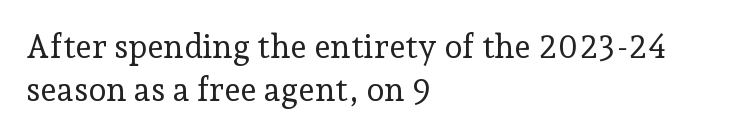
Reading down the block, your eye returns to a fixed left position each line. Honestly, the row spacing looks completely unremarkable. The passage shown is typed in a proportional face where columns would drift. The characters are drawn with everyday or finer stroke widths. Glance below the letters and you will spot only blank space.
